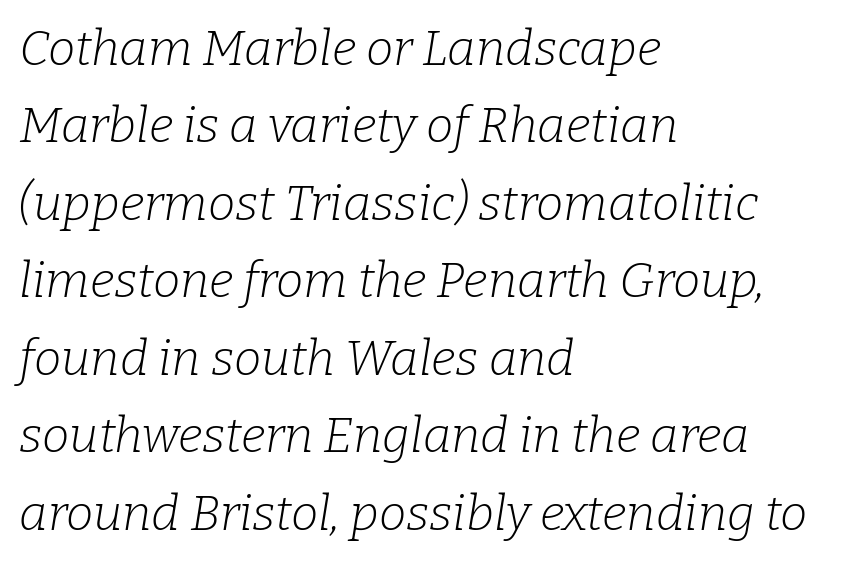
In terms of posture, this sample is oblique. Honestly, the row spacing looks completely unremarkable. Weight: regular or lighter. Check where the strokes stop: tiny serifs finish them off.
